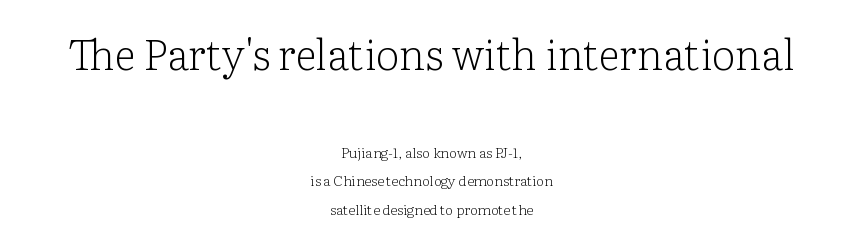
You can tell it's not italic because the verticals are truly vertical. The zone under the glyphs is completely vacant. Letterform terminals end in serifs throughout the passage. A light-to-regular cut is what we see here. Varying glyph widths throughout — classic text-font behaviour. Top chunk: large. Bottom chunk: small.
